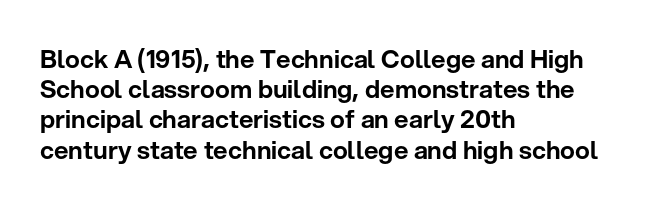
Standard letterfit; no display-style spreading of the glyphs. A typesetter would mark this as roman, not italic. Does the copy run flush right? No — it runs flush left. Words float on clear page, feet unadorned.
